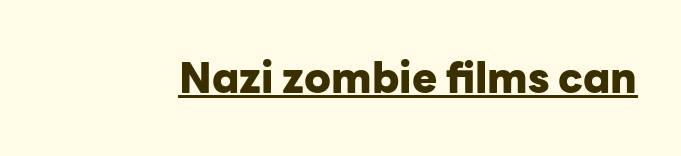
The image shows 42 px heavy sans-serif type, upright; set normal letter spacing, underlined; low stroke contrast and a medium x-height.
